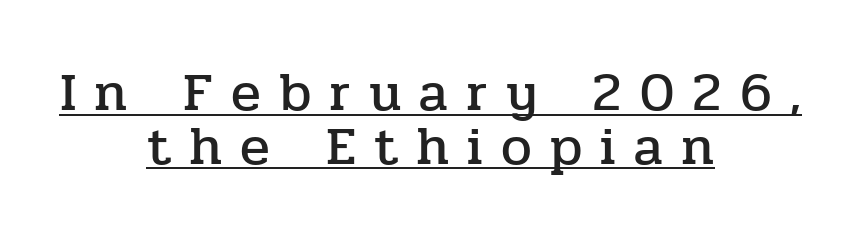
The image shows 55 px serif type, upright; set centered, tight line spacing (0.98x), unusually wide letter spacing (+0.33 em), underlined; low stroke contrast and a medium x-height.
